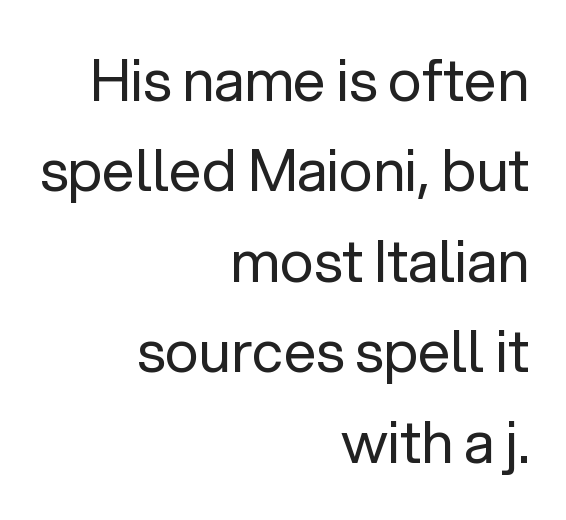
The image shows 58 px regular-weight sans-serif type, upright; set right-aligned, normal line spacing (1.56x), normal letter spacing, not underlined; low stroke contrast and a medium x-height.
